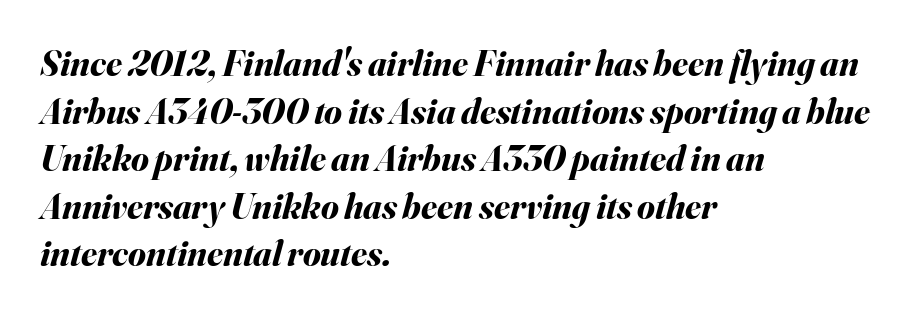
The image shows 36 px bold type, italic (leaning right); set left-aligned, normal line spacing (1.32x), normal letter spacing, not underlined; medium stroke contrast and a small x-height.
